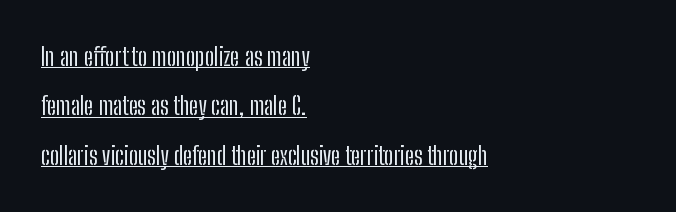
Q: Is the text italic (slanted)? A: No, it is upright.
Q: Is the text underlined? A: Yes.
Q: How is the paragraph aligned? A: Left-aligned.
Q: Is the spacing between letters normal or unusually wide? A: Normal.
Q: Is the spacing between lines tight, normal or loose? A: Loose.
